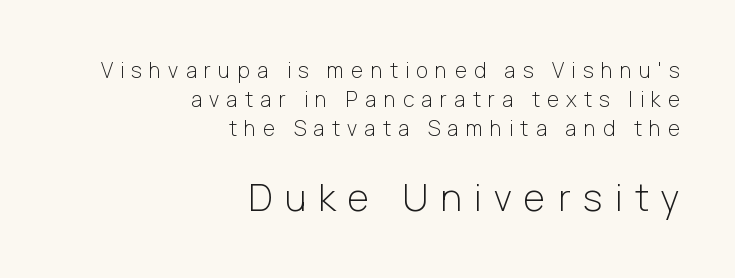
Each letter's strokes conclude bluntly, with no projecting serifs. Observe the wide spacing: letters keep a clear distance from each other. Right-aligned paragraph, ragged on the left. Between these two stacked blocks, the lower one wins on size. Designer's note — italics off, roman on. Lines of text with bare space underneath.
